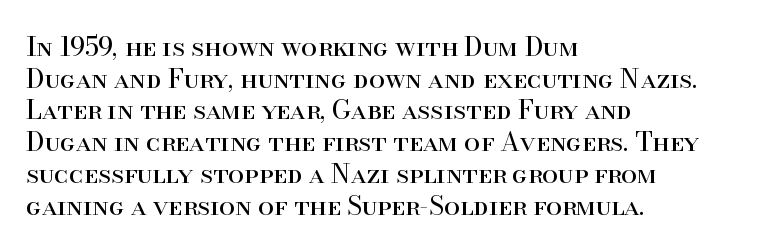
The image shows 26 px text type, upright; set left-aligned, line spacing 1.22x, normal letter spacing, not underlined.
